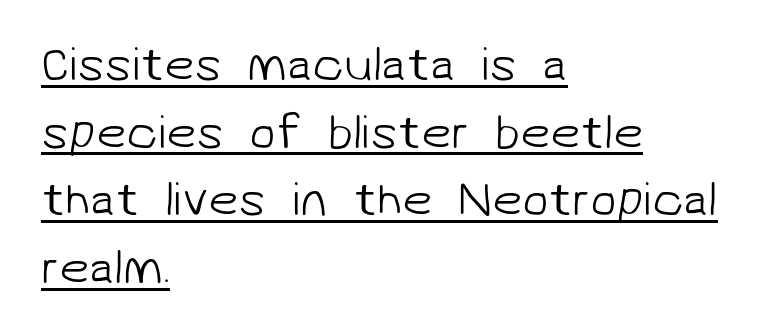
The image shows 48 px light sans-serif type; set left-aligned, normal line spacing (1.41x), normal letter spacing, underlined; low stroke contrast and a medium x-height.
